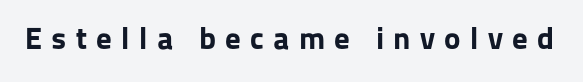
Underlining? Definitely not there. There is plenty of visible air inserted between adjacent glyphs. Letterform terminals end flat and unadorned throughout the passage. These lines are rendered in a variable-pitch font. No italicization has been applied; the sample stays upright. Summary of weight: heavy, a full bold.
